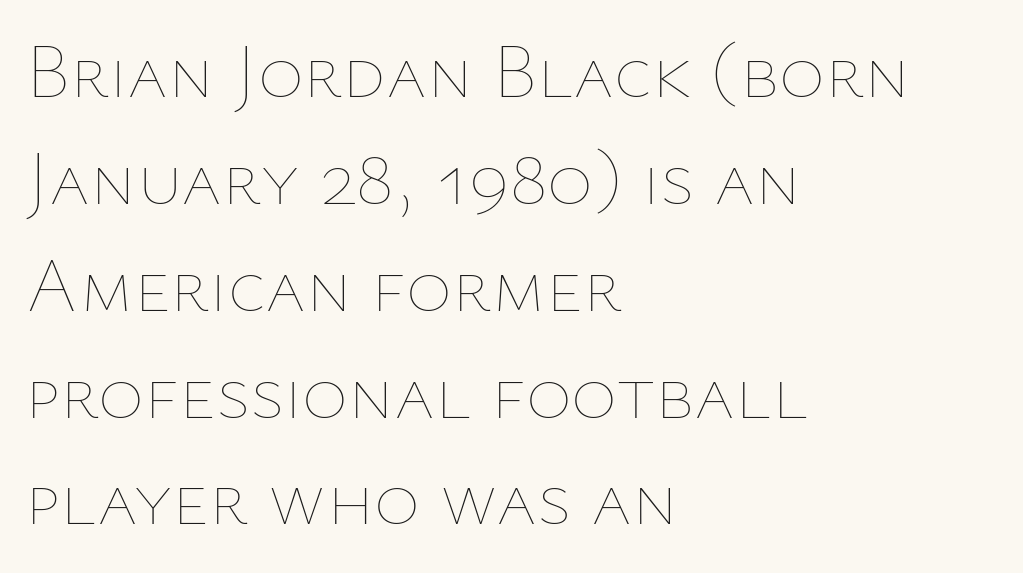
The glyphs are unaccompanied by any horizontal stroke below them. Spacing verdict: proportional, widths tailored to each character. The paragraph has a hard left edge and a soft right edge. Compared with typical paragraphs, the rows here are spaced about the same. Is the stroke heavy? The answer is a plain regular-or-lighter.
